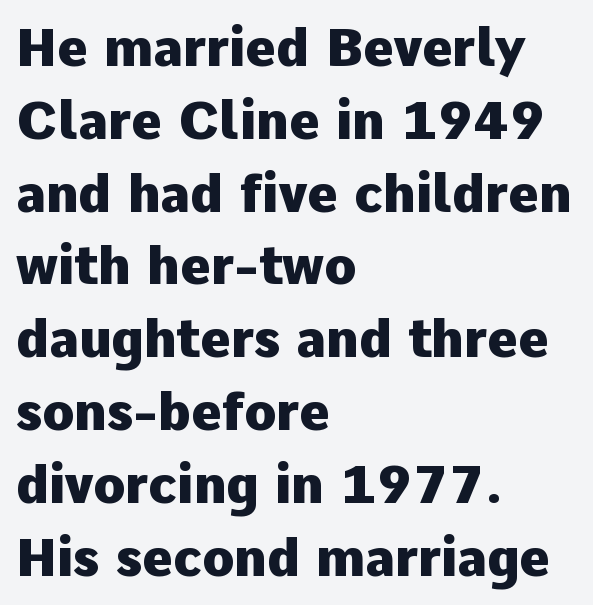
{"serif": "no", "italic": "no", "bold": "yes", "weight": "heavy", "width": "normal", "stroke_contrast": "low", "x_height": "medium", "monospaced": "no", "underline": "no", "align": "left", "line_spacing": "normal", "line_spacing_ratio": 1.4, "letter_spacing": "normal", "letter_spacing_em": 0.0, "glyph_px": 52}
